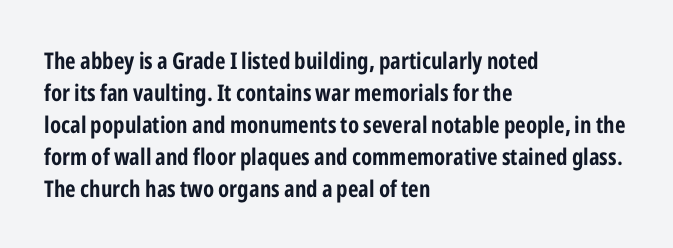
{"italic": "no", "bold": "yes", "underline": "no", "align": "left", "line_spacing": "normal", "line_spacing_ratio": 1.39, "letter_spacing": "normal", "letter_spacing_em": 0.0, "glyph_px": 23}
